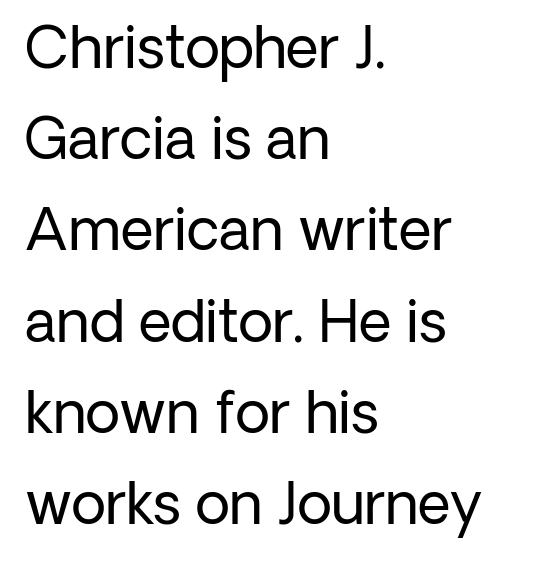
The image shows 57 px regular-weight sans-serif type, upright; set left-aligned, normal line spacing (1.6x), normal letter spacing, not underlined; low stroke contrast and a medium x-height.
